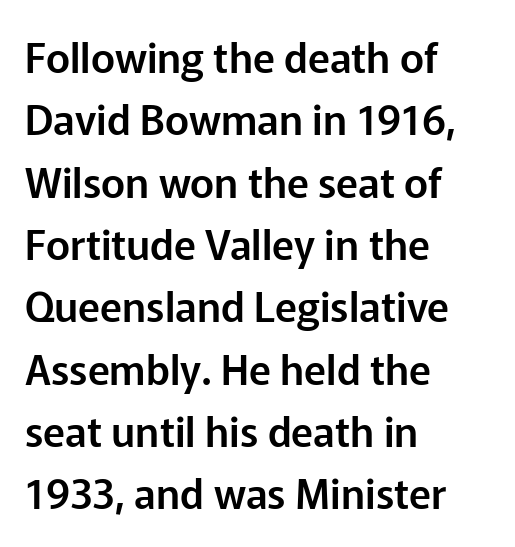
The image shows 41 px sans-serif type, upright; set left-aligned, normal line spacing (1.52x), normal letter spacing, not underlined; low stroke contrast and a medium x-height.
